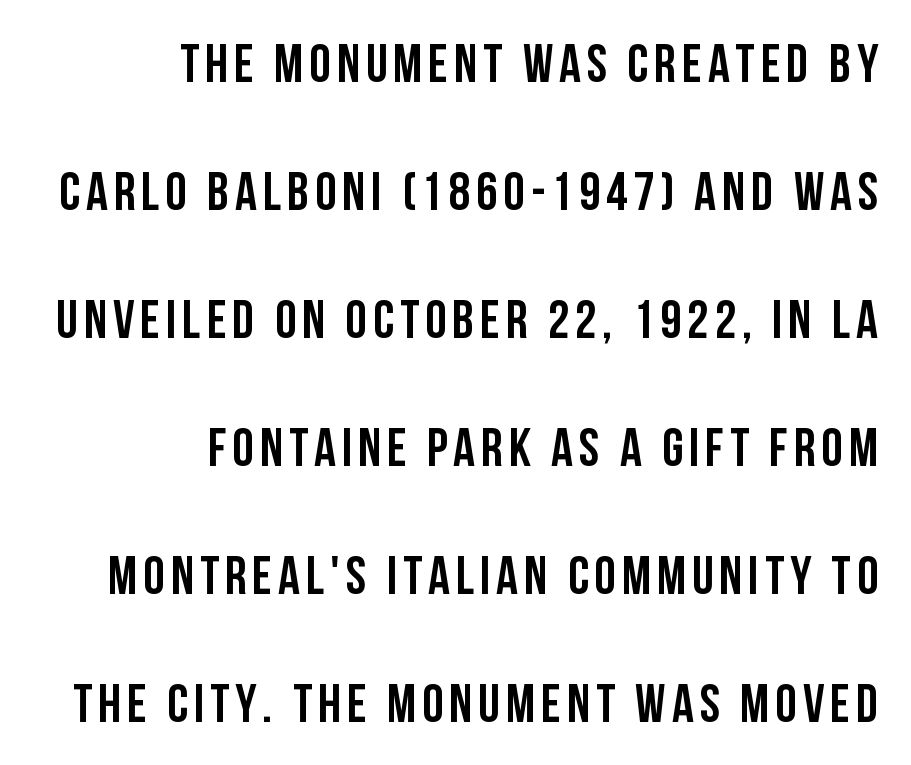
A great deal of white space separates one row of letters from the next. The text was rendered using a sans face with plain stroke endings. This sample uses an upright cut, with every glyph sitting square on the baseline. The letters advance in unequal steps, a hallmark of proportional type.
